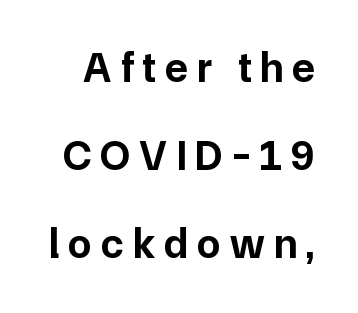
The image shows 42 px bold sans-serif type, upright; set loose line spacing (2.1x), unusually wide letter spacing (+0.22 em), not underlined; low stroke contrast and a medium x-height.
